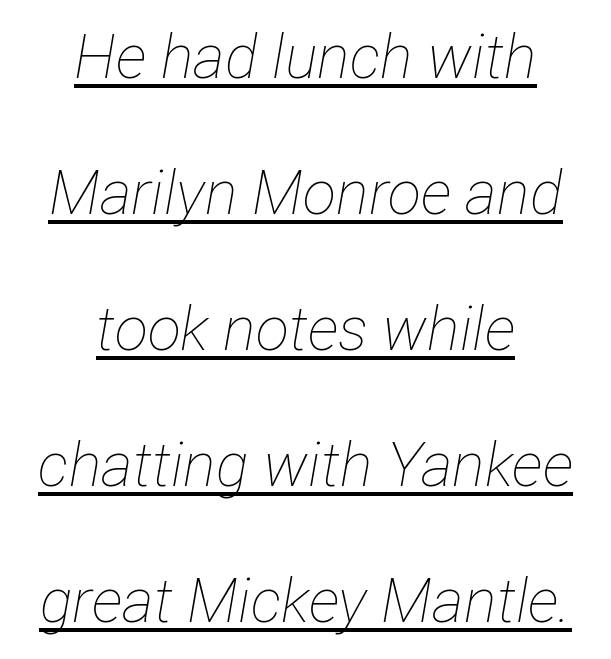
The image shows 61 px thin, condensed type, italic (leaning right); set centered, loose line spacing (2.23x), normal letter spacing, underlined; low stroke contrast and a medium x-height.
